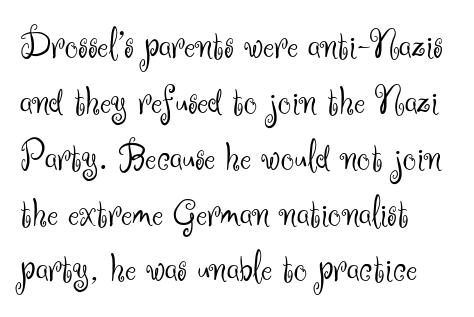
The image shows 42 px light sans-serif type, upright; set left-aligned, normal line spacing (1.33x), normal letter spacing, not underlined; medium stroke contrast and a small x-height.
